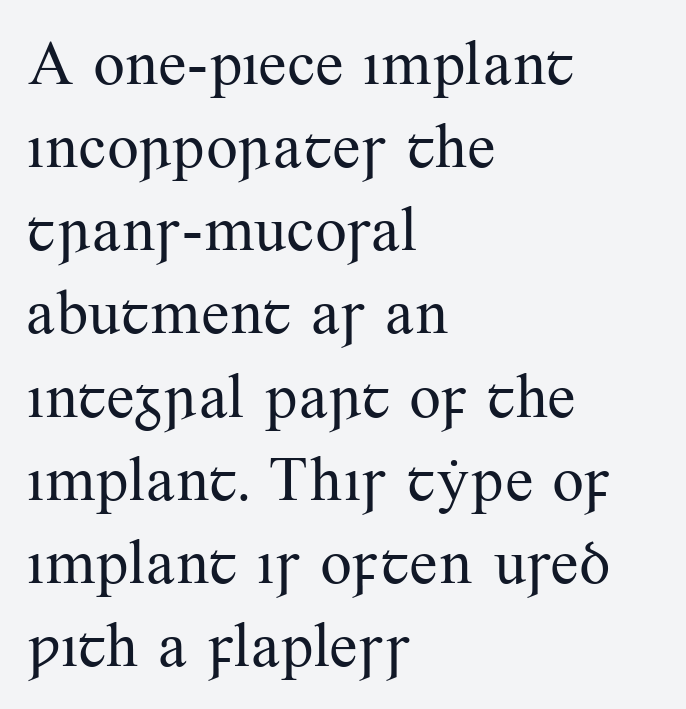
Check the space under the baseline: it is left empty. The face used here is seriffed, in the tradition of book romans. Successive baselines arrive at the customary interval. When letters stand straight like this, we call the style roman or upright. The passage shown is not bold in any degree. A classic flush-left, rag-right setting is used for this passage.
